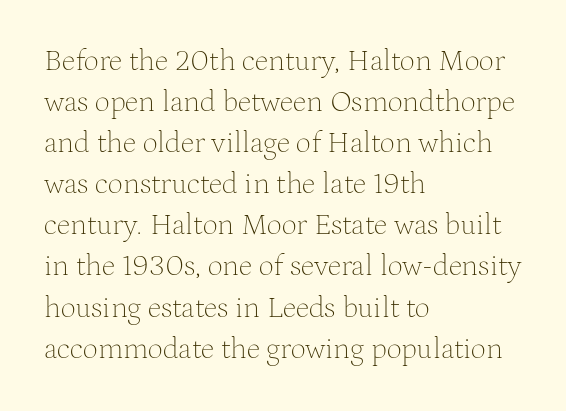
This sample has the flowing, uneven cadence of proportional lettering. Nothing unusual about the tracking: characters are spaced as the font intends. This is serif lettering, the kind often seen in printed books. The font sits on the lighter half of the weight spectrum, regular included.
